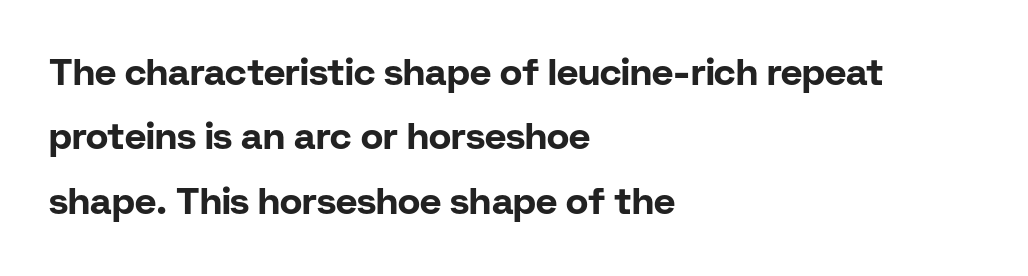
Q: Is the text bold? A: Yes.
Q: Is the text italic (slanted)? A: No, it is upright.
Q: Is the typeface a serif or a sans-serif typeface? A: Sans-serif.
Q: Is the text underlined? A: No.
Q: How is the paragraph aligned? A: Left-aligned.
Q: Is the spacing between letters normal or unusually wide? A: Normal.
Q: Width (condensed, normal, or wide)? A: Normal.
Q: Stroke contrast? A: Low.
Q: x-height? A: Medium.
Q: Monospaced? A: No.
